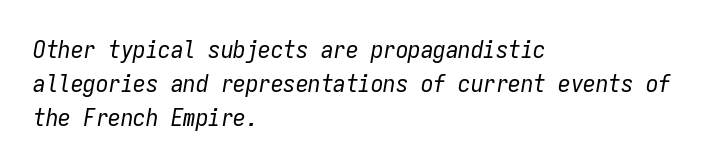
The image shows 25 px text type, italic (leaning right); set left-aligned, normal line spacing (1.37x), normal letter spacing, not underlined.
